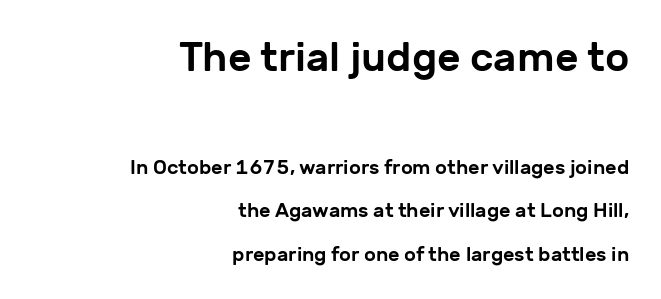
Q: Is the text italic (slanted)? A: No, it is upright.
Q: Is the typeface a serif or a sans-serif typeface? A: Sans-serif.
Q: Is the text underlined? A: No.
Q: How is the paragraph aligned? A: Right-aligned.
Q: Is the spacing between letters normal or unusually wide? A: Normal.
Q: Is the spacing between lines tight, normal or loose? A: Loose.
Q: Which block of text is set in a larger size, the first (top) or the second (bottom)? A: The first (top) one.
Q: Width (condensed, normal, or wide)? A: Normal.
Q: Stroke contrast? A: Low.
Q: x-height? A: Medium.
Q: Monospaced? A: No.
